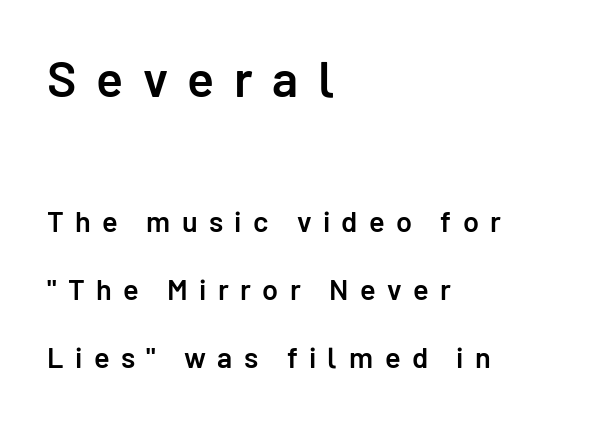
{"serif": "no", "italic": "no", "bold": "semi", "weight": "semibold", "width": "normal", "stroke_contrast": "low", "x_height": "medium", "monospaced": "no", "underline": "no", "align": "left", "line_spacing": "loose", "line_spacing_ratio": 2.33, "letter_spacing": "wide", "letter_spacing_em": 0.39, "larger_block": "first", "size_ratio": 1.72, "glyph_px": 50}
